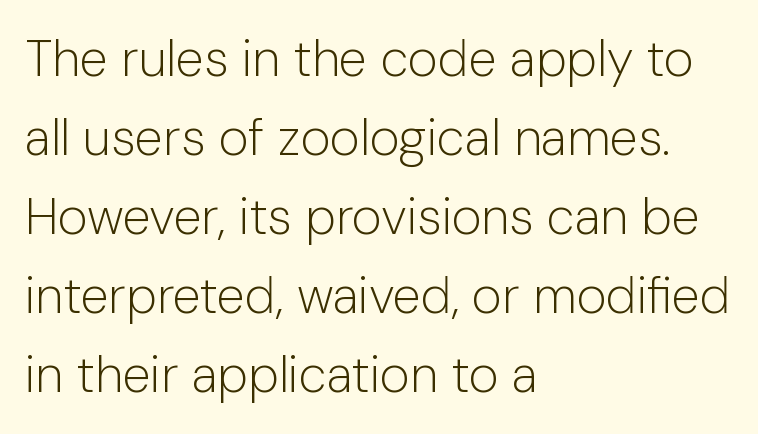
The letters advance in unequal steps, a hallmark of proportional type. Evenly set lines give the paragraph a standard silhouette. To sum up the face: it is a sans, with no serifs. Any mark beneath the type? The region is blank. The typesetter chose a ragged-right arrangement here. In terms of posture, this sample is upright.
